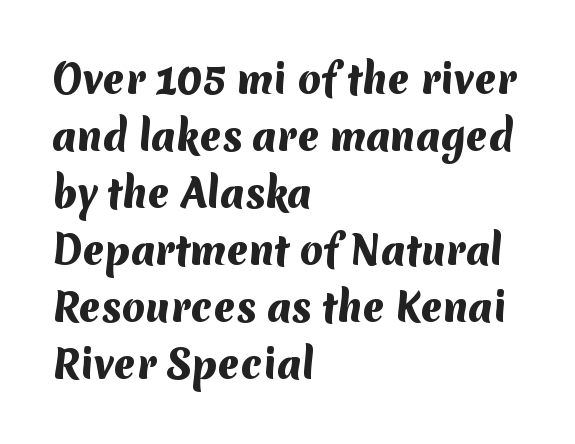
The image shows 38 px heavy sans-serif type; set left-aligned, normal line spacing (1.5x), normal letter spacing, not underlined; medium stroke contrast and a medium x-height.
